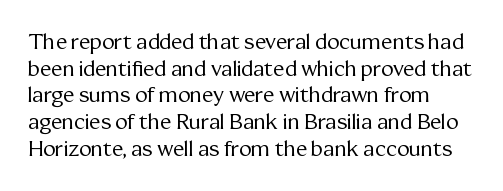
Q: Is the text bold? A: No.
Q: Is the text italic (slanted)? A: No, it is upright.
Q: Is the text underlined? A: No.
Q: Is the spacing between letters normal or unusually wide? A: Normal.
Q: Is the spacing between lines tight, normal or loose? A: Normal.
